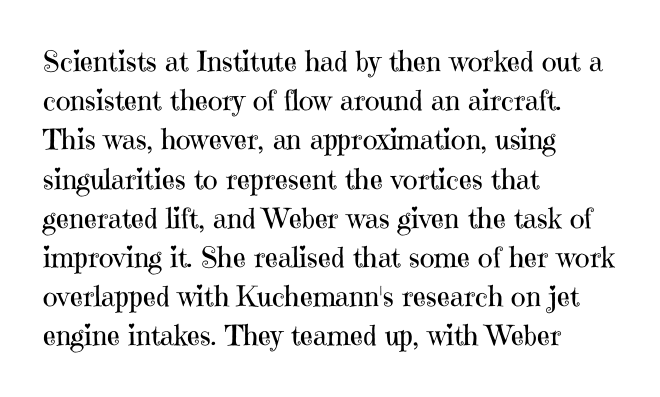
The image shows 28 px regular-weight serif type, upright; set left-aligned, normal line spacing (1.4x), normal letter spacing, not underlined; high stroke contrast and a medium x-height.
